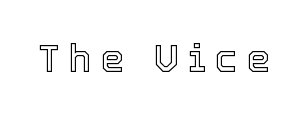
The image shows 38 px text type, upright; set unusually wide letter spacing (+0.24 em), not underlined; a medium x-height.
